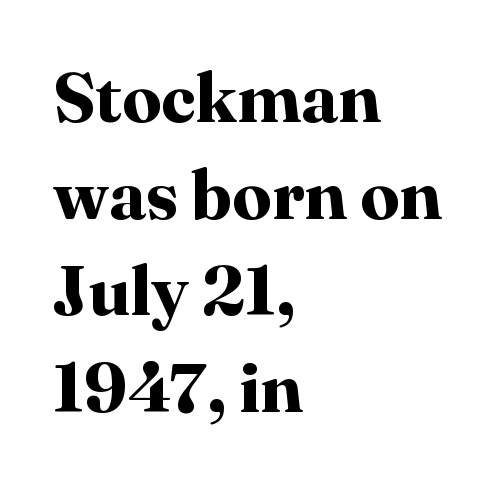
The image shows 70 px bold serif type, upright; set left-aligned, normal line spacing (1.38x), normal letter spacing, not underlined; high stroke contrast and a medium x-height.
